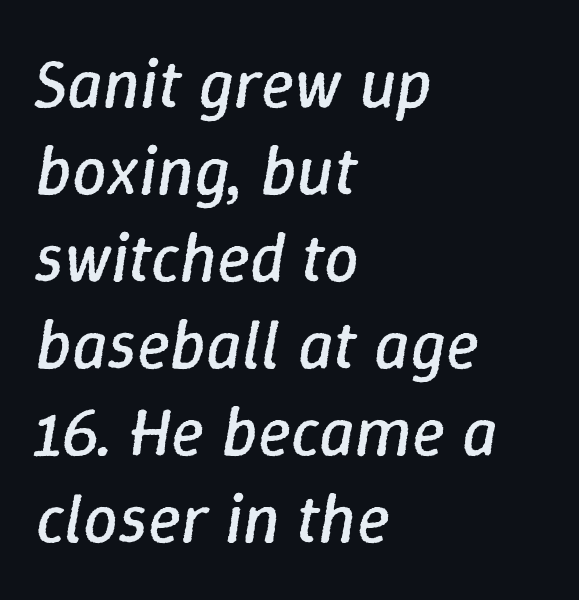
Q: Is the text bold? A: No.
Q: Is the text italic (slanted)? A: Yes, it leans right by about 9 degrees.
Q: Is the text underlined? A: No.
Q: How is the paragraph aligned? A: Left-aligned.
Q: Is the spacing between letters normal or unusually wide? A: Normal.
Q: Is the spacing between lines tight, normal or loose? A: Normal.
Q: Width (condensed, normal, or wide)? A: Normal.
Q: Stroke contrast? A: Low.
Q: x-height? A: Medium.
Q: Monospaced? A: No.
